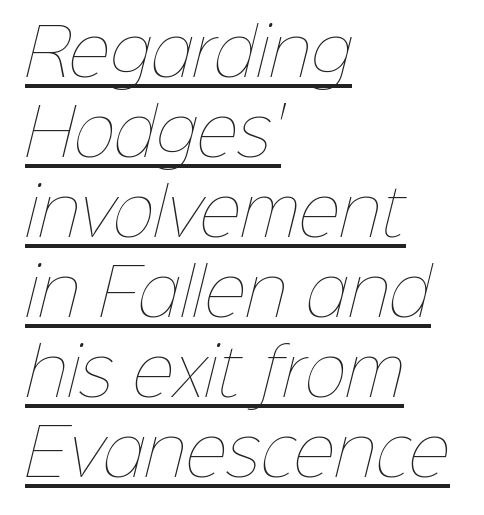
The image shows 64 px thin type; set left-aligned, normal line spacing (1.25x), normal letter spacing, underlined; low stroke contrast and a medium x-height.
